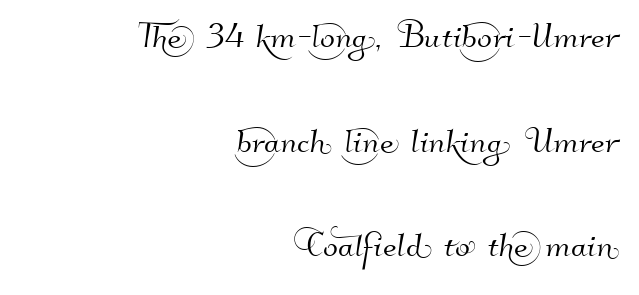
The image shows 44 px sans-serif type; set right-aligned, loose line spacing (2.38x), normal letter spacing, not underlined; high stroke contrast and a small x-height.
